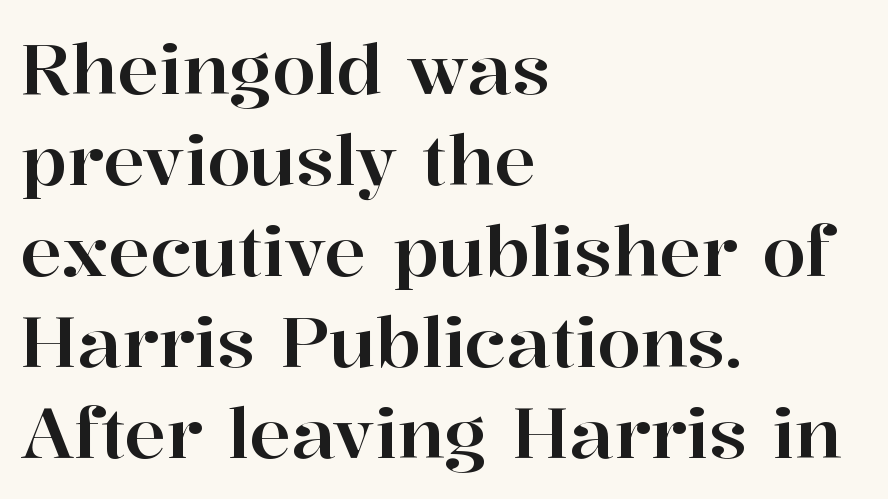
The letters advance in unequal steps, a hallmark of proportional type. The lettering holds an erect, upright posture throughout. Nobody touched the tracking dial on this one. Serifs: yes, visible at the terminals of the letterforms.
